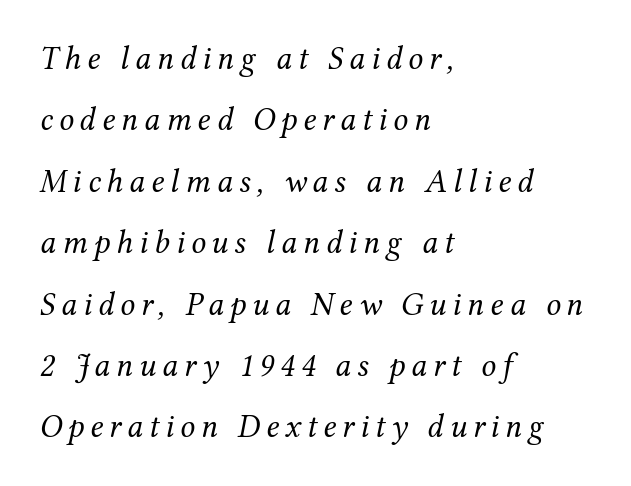
The image shows 33 px regular-weight serif type, italic (leaning right); set left-aligned, line spacing 1.86x, not underlined; medium stroke contrast and a medium x-height.
